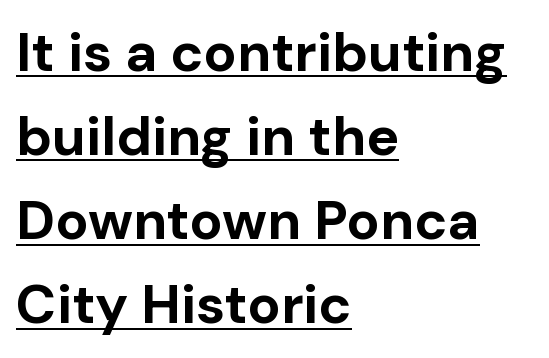
{"serif": "no", "italic": "no", "bold": "yes", "weight": "bold", "width": "normal", "stroke_contrast": "low", "x_height": "medium", "monospaced": "no", "underline": "yes", "align": "left", "line_spacing": "normal", "line_spacing_ratio": 1.53, "letter_spacing": "normal", "letter_spacing_em": 0.0, "glyph_px": 55}
